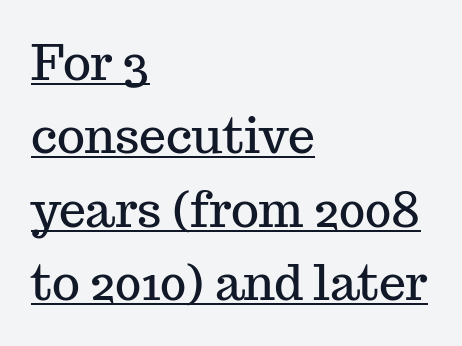
{"serif": "yes", "italic": "no", "width": "normal", "stroke_contrast": "medium", "x_height": "medium", "monospaced": "no", "underline": "yes", "align": "left", "line_spacing": "normal", "line_spacing_ratio": 1.53, "letter_spacing": "normal", "letter_spacing_em": 0.0, "glyph_px": 48}
